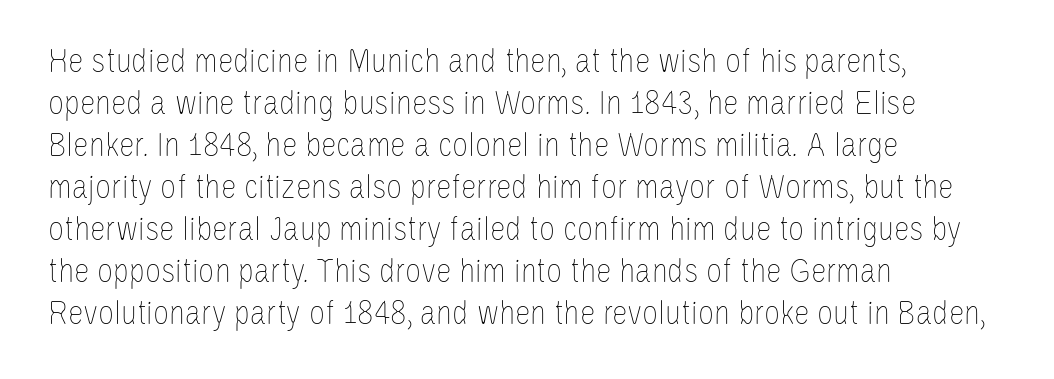
Compared with a typical body face, this is equally light or lighter still. Is the letter spacing exaggerated? No — it looks like the ordinary default. Teacher's note: observe the even left margin — that is flush-left alignment. Ordinary non-slanted type is in use.
